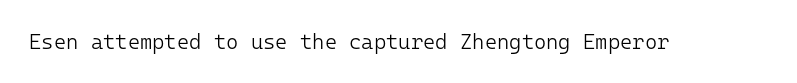
The passage shown is not underscored anywhere. The font's upright variant was chosen for this text. Stems here are at most as thick as an everyday book face. Observe the ordinary spacing: letters are neighbours, not strangers.
